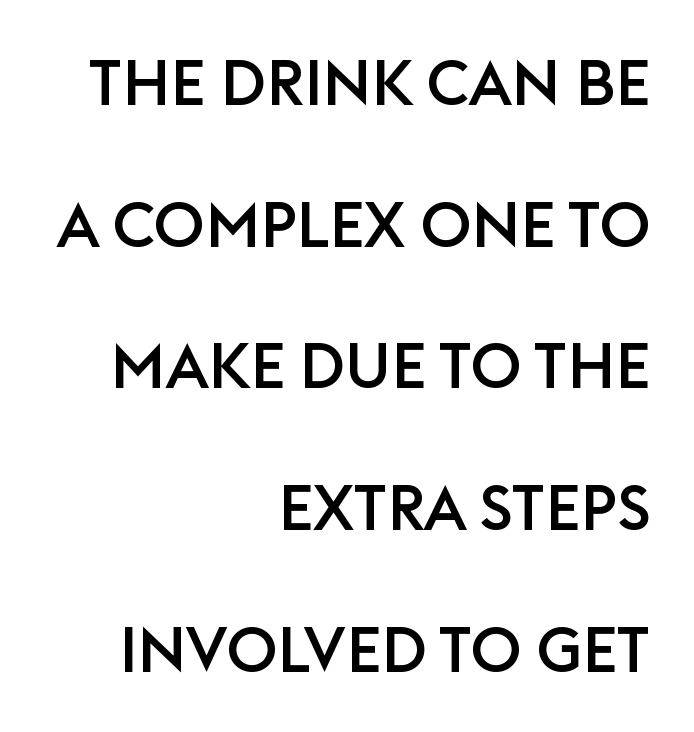
The glyphs in this specimen are sans serif. Letter spacing: default. Successive baselines arrive slowly, with a big drop between each. Type without underlining. The letters advance in unequal steps, a hallmark of proportional type. A student would call this right alignment; a typographer would say flush right, rag left.
